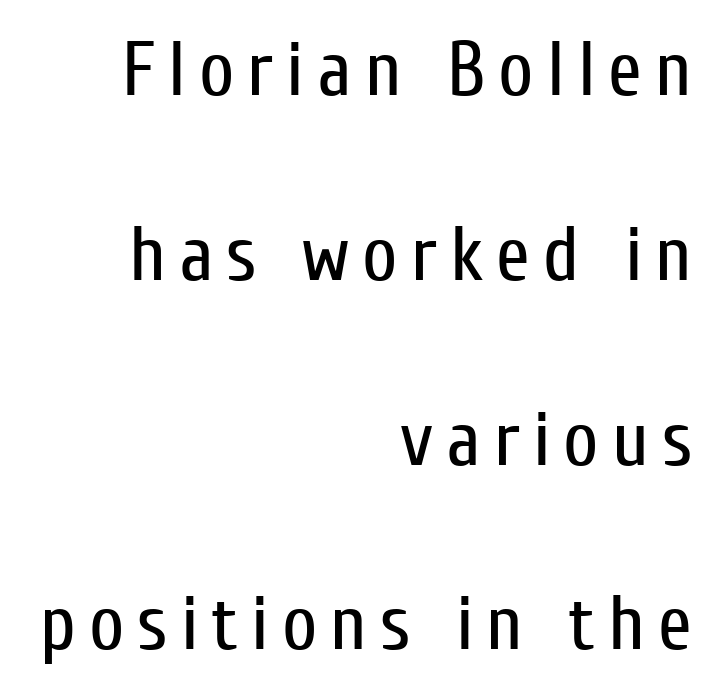
The image shows 77 px regular-weight, condensed sans-serif type, upright; set right-aligned, loose line spacing (2.4x), not underlined; low stroke contrast and a medium x-height.
